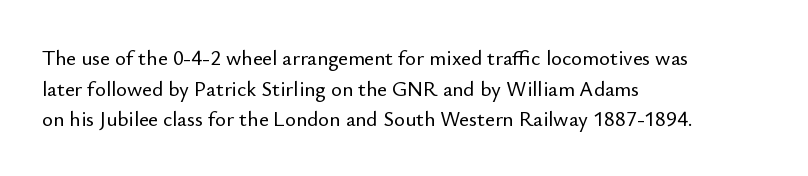
Style check: upright. Quick note: interline space is typical. This sample uses plain, unmodified letter spacing. In CSS terms this would be text-align: left.
